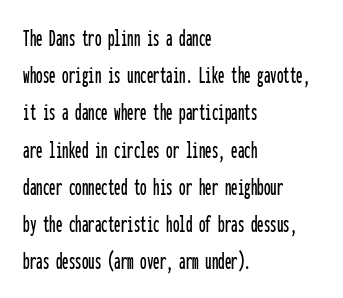
The passage is arranged the way most books set body copy — flush left. No extra tracking has been applied to these lines. You can tell it's not italic because the verticals are truly vertical. The leading is moderate, giving the passage an even texture. The specimen omits any rule beneath the text block's lines.
